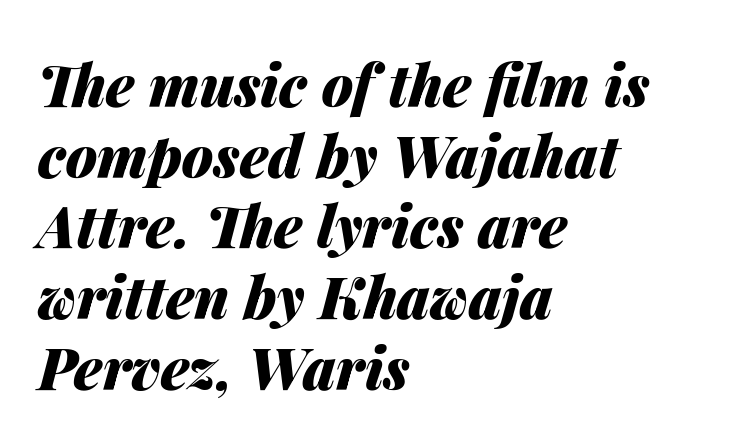
{"italic": "yes", "lean": "right", "slant_degrees": 14, "bold": "yes", "weight": "heavy", "width": "normal", "stroke_contrast": "medium", "x_height": "medium", "monospaced": "no", "underline": "no", "align": "left", "line_spacing_ratio": 1.24, "letter_spacing": "normal", "letter_spacing_em": 0.0, "glyph_px": 57}
